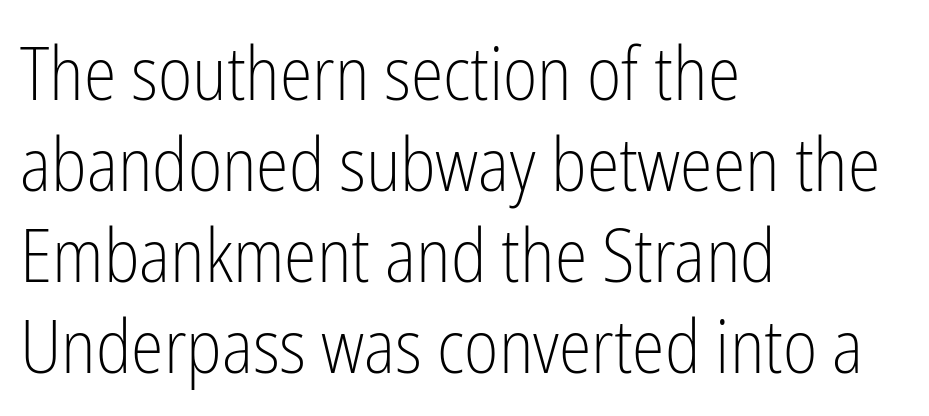
The image shows 74 px light, condensed sans-serif type, upright; set left-aligned, line spacing 1.23x, normal letter spacing, not underlined; low stroke contrast and a medium x-height.
